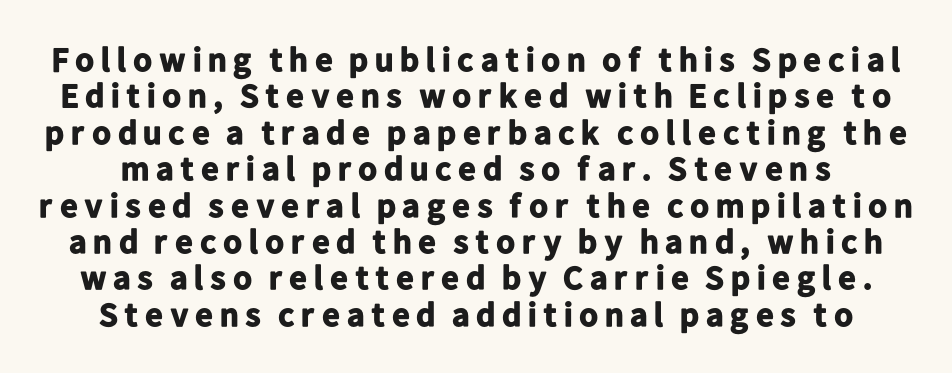
Q: Is the text bold? A: Yes.
Q: Is the text italic (slanted)? A: No, it is upright.
Q: Is the typeface a serif or a sans-serif typeface? A: Sans-serif.
Q: Is the text underlined? A: No.
Q: Is the spacing between lines tight, normal or loose? A: Tight.
Q: Width (condensed, normal, or wide)? A: Normal.
Q: Stroke contrast? A: Low.
Q: x-height? A: Medium.
Q: Monospaced? A: No.
